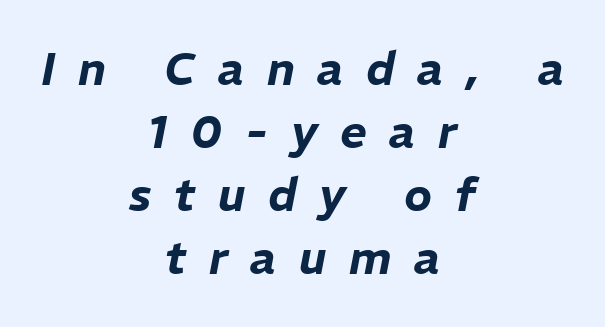
{"italic": "yes", "lean": "right", "slant_degrees": 11, "width": "normal", "stroke_contrast": "low", "x_height": "medium", "monospaced": "no", "underline": "no", "align": "center", "line_spacing": "normal", "line_spacing_ratio": 1.37, "letter_spacing": "wide", "letter_spacing_em": 0.49, "glyph_px": 46}
